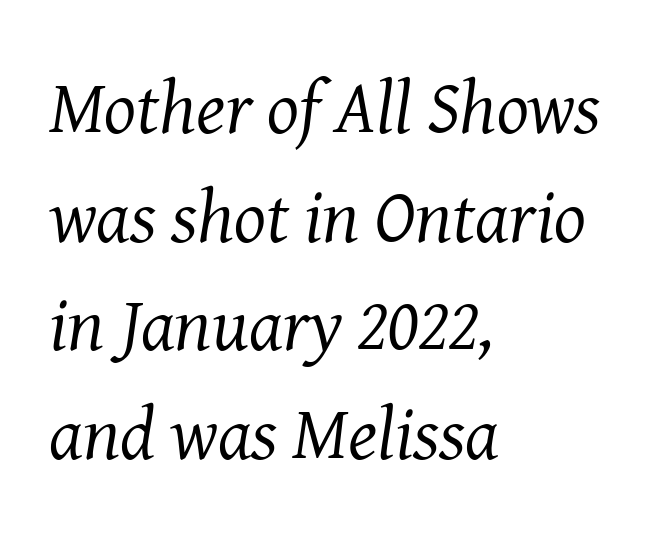
Q: Is the text bold? A: No.
Q: Is the text italic (slanted)? A: Yes, it leans right by about 8 degrees.
Q: Is the typeface a serif or a sans-serif typeface? A: Serif.
Q: Is the text underlined? A: No.
Q: How is the paragraph aligned? A: Left-aligned.
Q: Is the spacing between letters normal or unusually wide? A: Normal.
Q: Is the spacing between lines tight, normal or loose? A: Normal.
Q: Width (condensed, normal, or wide)? A: Normal.
Q: Stroke contrast? A: Medium.
Q: x-height? A: Medium.
Q: Monospaced? A: No.
